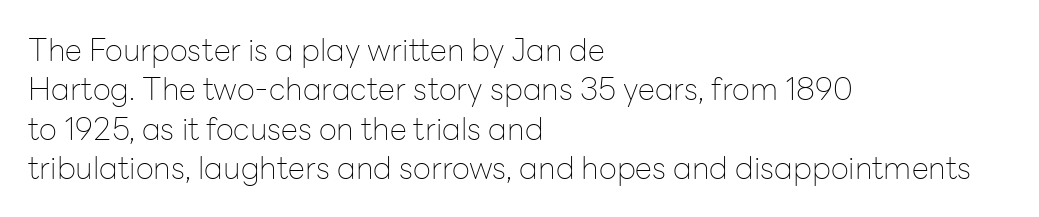
Is this a heavy cut? Hardly; it is regular or lighter. Tall strokes in this sample are plumb rather than angled. What stands out about the letter spacing? Nothing — it is the standard amount. Normally led — the rows are evenly, conventionally spaced.
